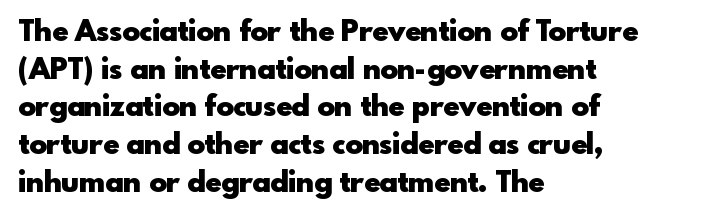
{"serif": "no", "italic": "no", "bold": "yes", "weight": "heavy", "width": "normal", "x_height": "small", "monospaced": "no", "underline": "no", "align": "left", "line_spacing": "normal", "line_spacing_ratio": 1.3, "letter_spacing": "normal", "letter_spacing_em": 0.0, "glyph_px": 29}
